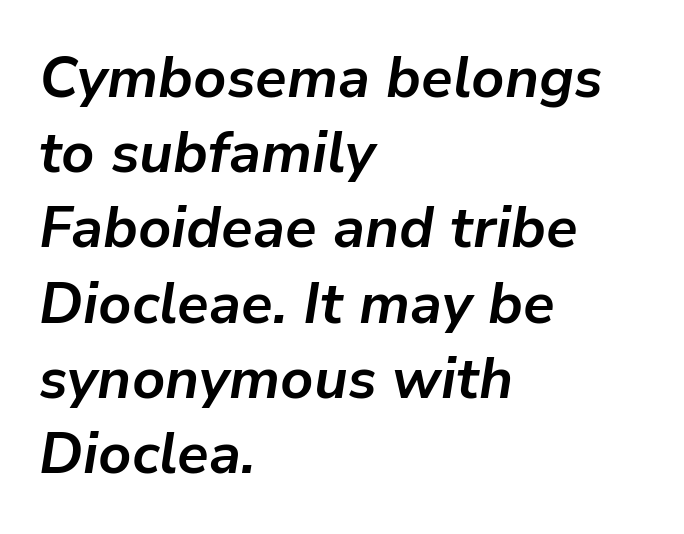
{"italic": "yes", "lean": "right", "slant_degrees": 9, "bold": "yes", "weight": "bold", "width": "normal", "stroke_contrast": "low", "x_height": "medium", "monospaced": "no", "underline": "no", "align": "left", "line_spacing": "normal", "line_spacing_ratio": 1.32, "letter_spacing": "normal", "letter_spacing_em": 0.0, "glyph_px": 57}
